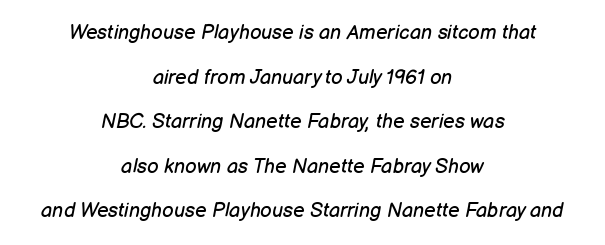
Q: Is the text bold? A: No.
Q: Is the text italic (slanted)? A: Yes, it leans right by about 12 degrees.
Q: Is the text underlined? A: No.
Q: How is the paragraph aligned? A: Centered.
Q: Is the spacing between letters normal or unusually wide? A: Normal.
Q: Is the spacing between lines tight, normal or loose? A: Loose.
